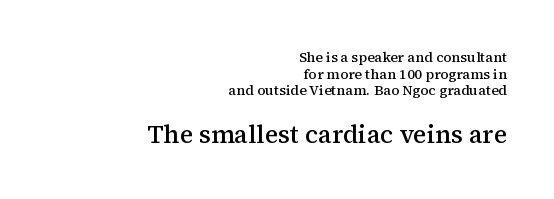
Q: Is the text bold? A: Semi-bold.
Q: Is the text italic (slanted)? A: No, it is upright.
Q: Is the text underlined? A: No.
Q: How is the paragraph aligned? A: Right-aligned.
Q: Is the spacing between letters normal or unusually wide? A: Normal.
Q: Which block of text is set in a larger size, the first (top) or the second (bottom)? A: The second (bottom) one.
